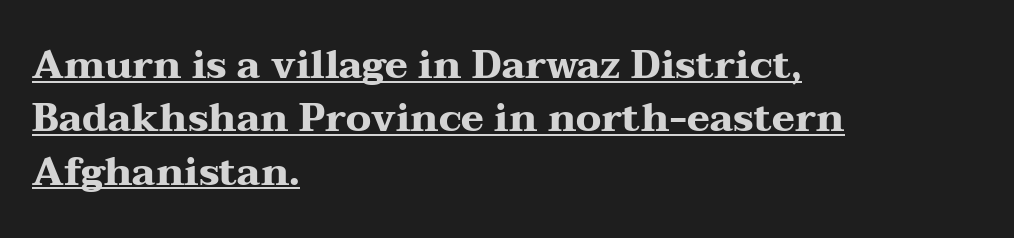
Compared with undecorated copy, this sample adds a rule below the words. Characters follow at the spacing the type designer built in. Students, observe: this is what conventionally led text looks like. Notice how the stems are strictly vertical — no italics here. Chunky letters — that's bold for sure. A serif font was chosen for this passage.
